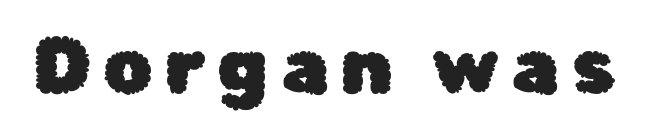
The image shows 77 px sans-serif type, upright; set not underlined; low stroke contrast and a medium x-height.
